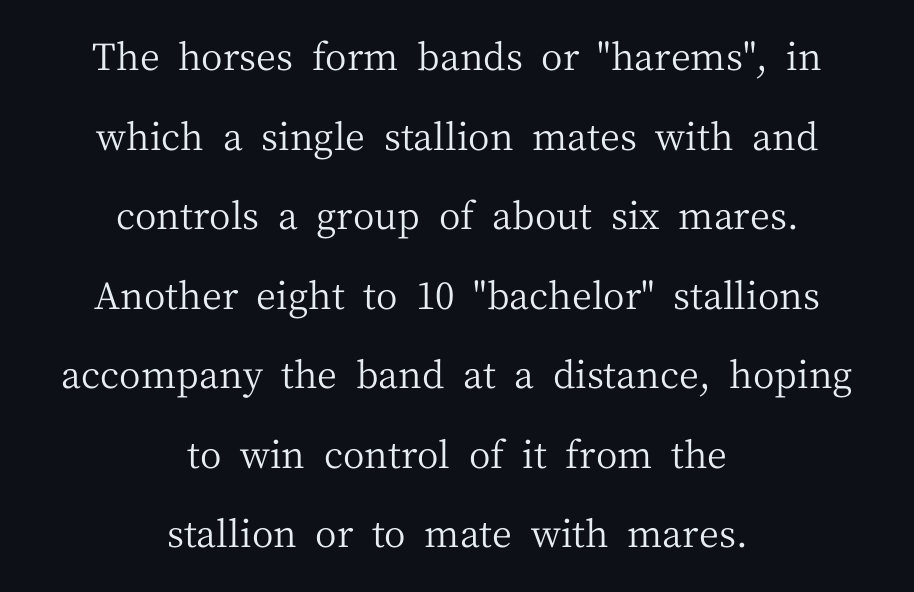
Summary of vertical rhythm: relaxed, with wide interline spacing. If you drew a line through each stem, it would be perfectly vertical. These lines are rendered in a variable-pitch font. Type without underlining. Inter-character spacing is left at the font's built-in metrics.
